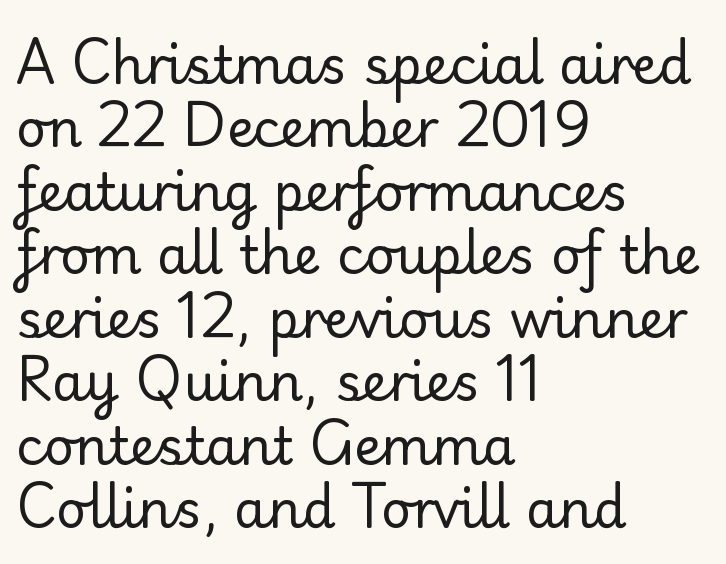
The image shows 52 px regular-weight sans-serif type, upright; set left-aligned, line spacing 1.22x, normal letter spacing, not underlined; low stroke contrast and a small x-height.
